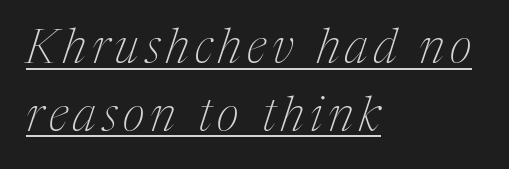
{"serif": "yes", "italic": "yes", "lean": "right", "slant_degrees": 17, "bold": "no", "weight": "thin", "width": "condensed", "stroke_contrast": "medium", "x_height": "medium", "monospaced": "no", "underline": "yes", "align": "left", "line_spacing": "normal", "line_spacing_ratio": 1.41, "glyph_px": 48}
